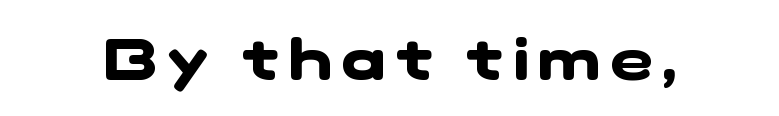
The image shows 57 px heavy, wide sans-serif type; set not underlined; low stroke contrast and a medium x-height.
